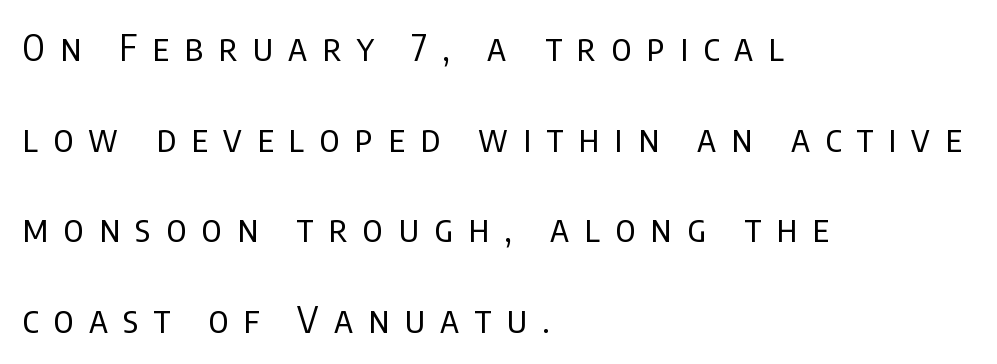
The image shows 37 px regular-weight, condensed sans-serif type, upright; set left-aligned, loose line spacing (2.45x), unusually wide letter spacing (+0.41 em), not underlined; low stroke contrast and a large x-height.
